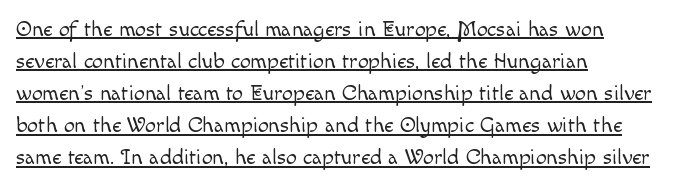
Q: Is the text bold? A: No.
Q: Is the text italic (slanted)? A: No, it is upright.
Q: Is the text underlined? A: Yes.
Q: How is the paragraph aligned? A: Left-aligned.
Q: Is the spacing between letters normal or unusually wide? A: Normal.
Q: Is the spacing between lines tight, normal or loose? A: Normal.
